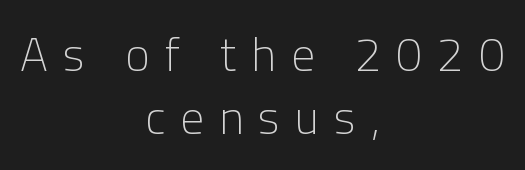
The image shows 47 px light sans-serif type, upright; set centered, normal line spacing (1.33x), unusually wide letter spacing (+0.32 em), not underlined; low stroke contrast and a medium x-height.
